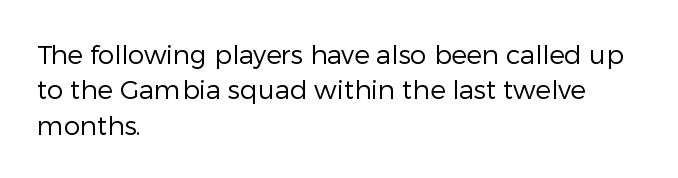
Vertically, the passage feels balanced, rows spaced as you'd expect. No italicization has been applied; the sample stays upright. A bare baseline throughout the passage. Think standard paragraph weight, or any step lighter than that.
